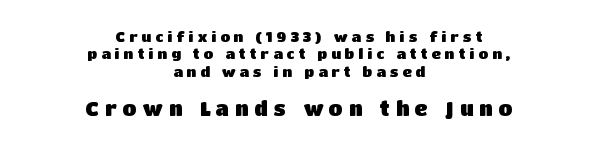
{"italic": "no", "bold": "yes", "underline": "no", "align": "center", "line_spacing_ratio": 1.24, "letter_spacing": "wide", "letter_spacing_em": 0.29, "larger_block": "second", "size_ratio": 1.43, "glyph_px": 20}
